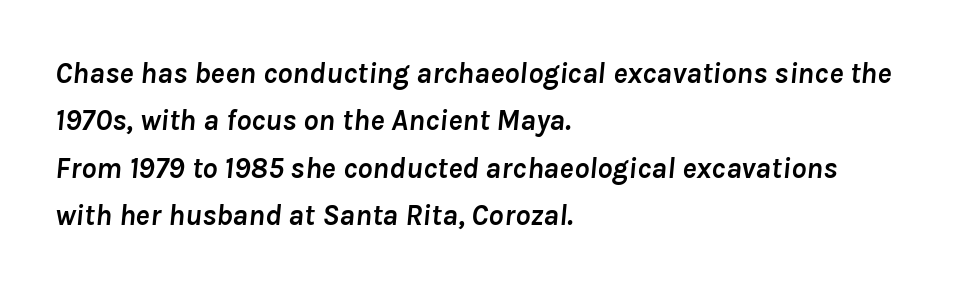
Q: Is the text bold? A: Yes.
Q: Is the text italic (slanted)? A: Yes, it leans right by about 8 degrees.
Q: Is the text underlined? A: No.
Q: How is the paragraph aligned? A: Left-aligned.
Q: Is the spacing between letters normal or unusually wide? A: Normal.
Q: Is the spacing between lines tight, normal or loose? A: Normal.
Q: Width (condensed, normal, or wide)? A: Normal.
Q: Stroke contrast? A: Low.
Q: x-height? A: Medium.
Q: Monospaced? A: No.
